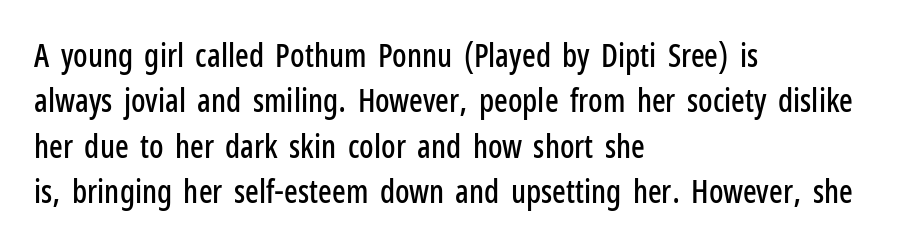
The image shows 32 px condensed sans-serif type, upright; set left-aligned, normal line spacing (1.42x), normal letter spacing, not underlined; low stroke contrast and a medium x-height.
